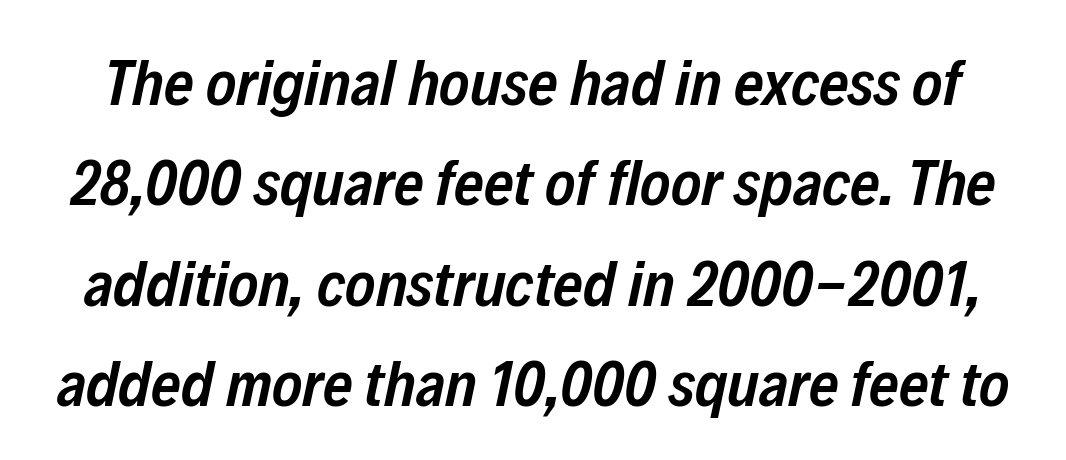
{"italic": "yes", "lean": "right", "slant_degrees": 12, "bold": "semi", "weight": "semibold", "width": "condensed", "stroke_contrast": "low", "x_height": "medium", "monospaced": "no", "underline": "no", "line_spacing": "normal", "line_spacing_ratio": 1.57, "letter_spacing": "normal", "letter_spacing_em": 0.0, "glyph_px": 64}
